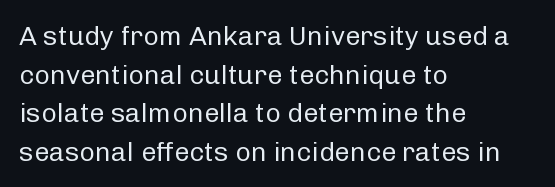
Stroke thickness stays within the range of a standard reading face or lighter. Notice how descenders clear the ascenders below comfortably — that's standard leading. There is no visible air inserted between adjacent glyphs. Casual observation: everything's shoved over to the left. The specimen omits any rule beneath the text block's lines. The letters stand straight up with perfectly vertical stems.
